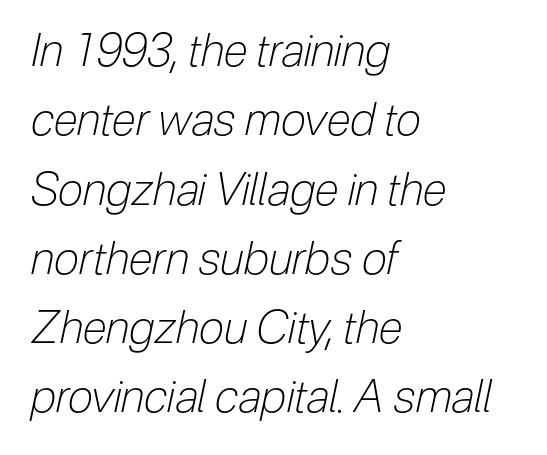
The image shows 45 px light, condensed type, italic (leaning right); set left-aligned, normal line spacing (1.54x), normal letter spacing, not underlined; low stroke contrast and a medium x-height.
